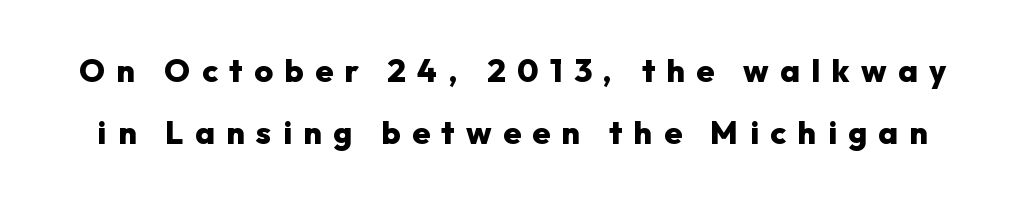
Widely set lines give the paragraph a tall, airy silhouette. Examine the stroke ends and you'll find no serifs. Each letter keeps its own natural width here, so spacing adapts to shape. Quick note: underline off. Substantial extra tracking has been applied to these lines. Upright lettering throughout.
